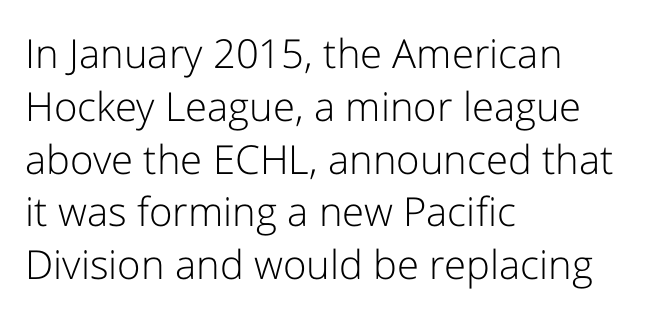
Q: Is the text bold? A: No.
Q: Is the text italic (slanted)? A: No, it is upright.
Q: Is the typeface a serif or a sans-serif typeface? A: Sans-serif.
Q: Is the text underlined? A: No.
Q: How is the paragraph aligned? A: Left-aligned.
Q: Is the spacing between letters normal or unusually wide? A: Normal.
Q: Is the spacing between lines tight, normal or loose? A: Normal.
Q: Width (condensed, normal, or wide)? A: Normal.
Q: Stroke contrast? A: Low.
Q: x-height? A: Medium.
Q: Monospaced? A: No.
